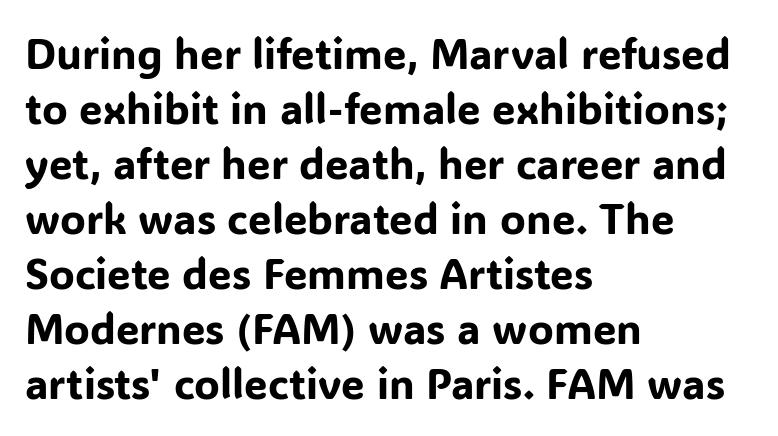
The image shows 42 px sans-serif type, upright; set left-aligned, normal line spacing (1.31x), normal letter spacing, not underlined; low stroke contrast and a medium x-height.
